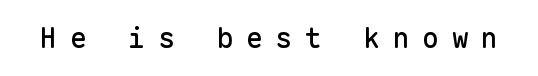
The type sits square on the baseline with zero lean. Spacing verdict: monospaced, one width for all characters. What stands out about the letter spacing? Its width — letters are far apart. The zone under the glyphs is completely vacant. Regarding serifs, this sample does without them.
